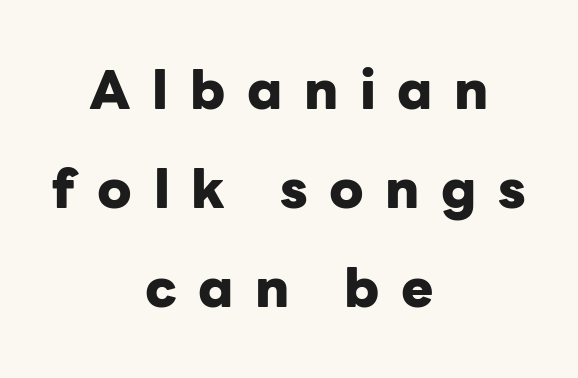
{"serif": "no", "italic": "no", "bold": "yes", "weight": "heavy", "width": "normal", "stroke_contrast": "low", "x_height": "medium", "monospaced": "no", "underline": "no", "align": "center", "line_spacing_ratio": 1.83, "letter_spacing": "wide", "letter_spacing_em": 0.4, "glyph_px": 54}
